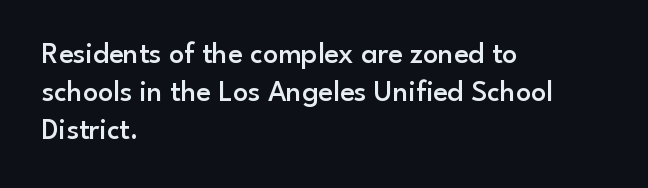
Default kerning and tracking; the words read as compact shapes. Do the letters lean? They stand straight. The rendering uses a semibold face; strokes are thickened but not to full bold. Visually the block forms a straight wall on the left and a jagged coastline on the right.
